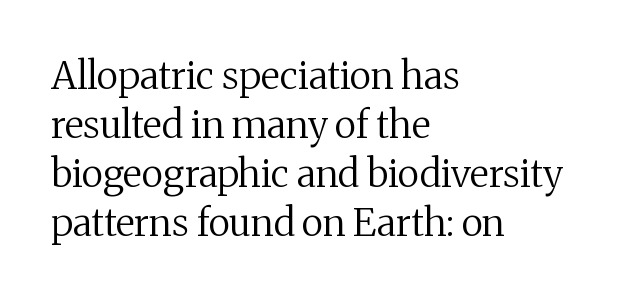
{"serif": "yes", "italic": "no", "bold": "no", "weight": "regular", "width": "normal", "stroke_contrast": "medium", "x_height": "medium", "monospaced": "no", "underline": "no", "align": "left", "line_spacing": "normal", "line_spacing_ratio": 1.29, "letter_spacing": "normal", "letter_spacing_em": 0.0, "glyph_px": 38}
